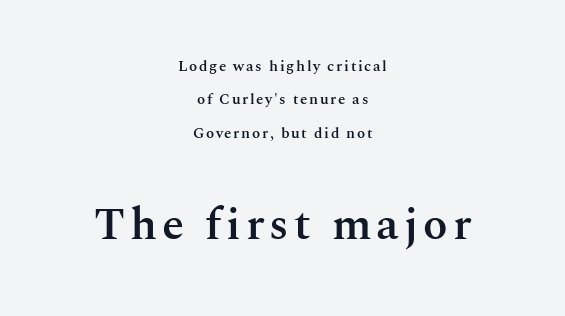
Q: Is the text bold? A: Semi-bold.
Q: Is the text italic (slanted)? A: No, it is upright.
Q: Is the typeface a serif or a sans-serif typeface? A: Serif.
Q: Is the text underlined? A: No.
Q: How is the paragraph aligned? A: Centered.
Q: Is the spacing between lines tight, normal or loose? A: Loose.
Q: Which block of text is set in a larger size, the first (top) or the second (bottom)? A: The second (bottom) one.
Q: Width (condensed, normal, or wide)? A: Normal.
Q: Stroke contrast? A: Medium.
Q: x-height? A: Medium.
Q: Monospaced? A: No.
